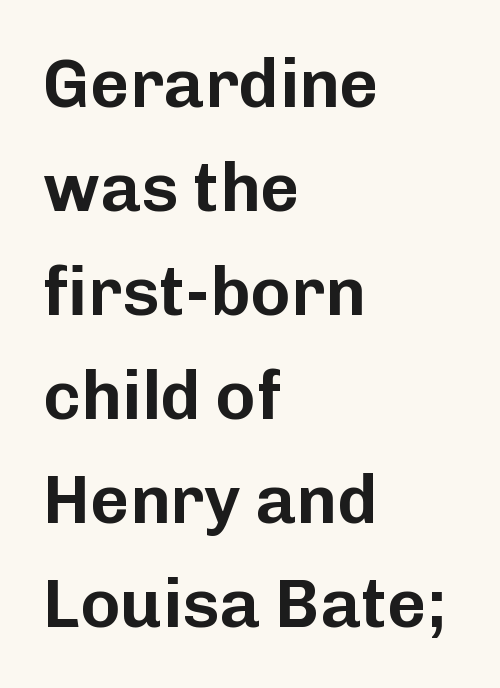
Q: Is the text italic (slanted)? A: No, it is upright.
Q: Is the typeface a serif or a sans-serif typeface? A: Sans-serif.
Q: Is the text underlined? A: No.
Q: How is the paragraph aligned? A: Left-aligned.
Q: Is the spacing between letters normal or unusually wide? A: Normal.
Q: Is the spacing between lines tight, normal or loose? A: Normal.
Q: Width (condensed, normal, or wide)? A: Normal.
Q: Stroke contrast? A: Low.
Q: x-height? A: Medium.
Q: Monospaced? A: No.
